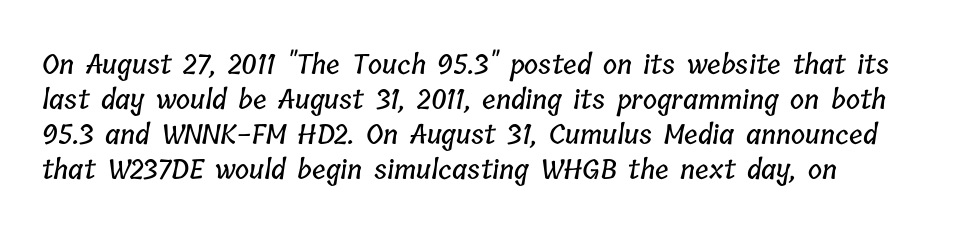
{"underline": "no", "align": "left", "line_spacing": "normal", "line_spacing_ratio": 1.3, "letter_spacing": "normal", "letter_spacing_em": 0.0, "glyph_px": 27}
